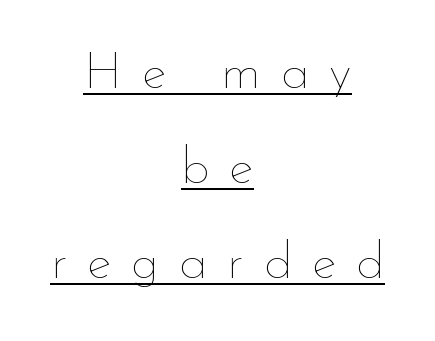
{"italic": "no", "bold": "no", "weight": "thin", "width": "normal", "stroke_contrast": "low", "x_height": "small", "monospaced": "no", "underline": "yes", "align": "center", "line_spacing_ratio": 1.83, "letter_spacing": "wide", "letter_spacing_em": 0.38, "glyph_px": 52}
